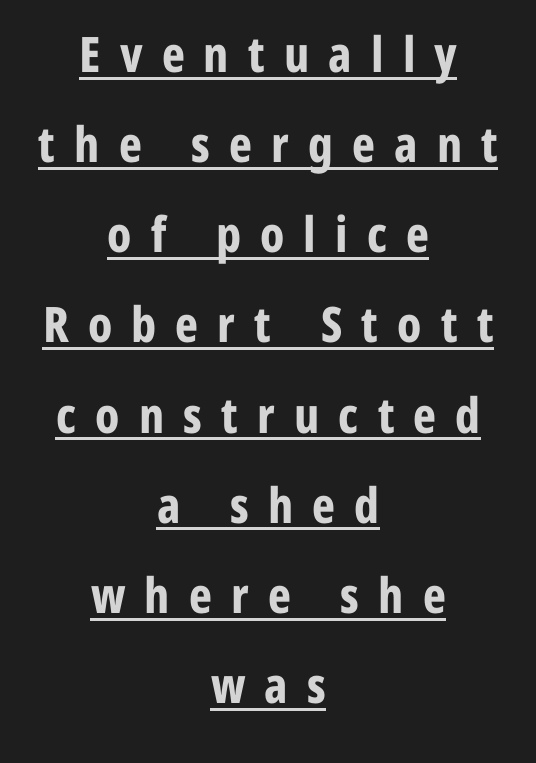
The image shows 49 px bold, condensed sans-serif type, upright; set centered, line spacing 1.84x, unusually wide letter spacing (+0.39 em), underlined; low stroke contrast and a medium x-height.
